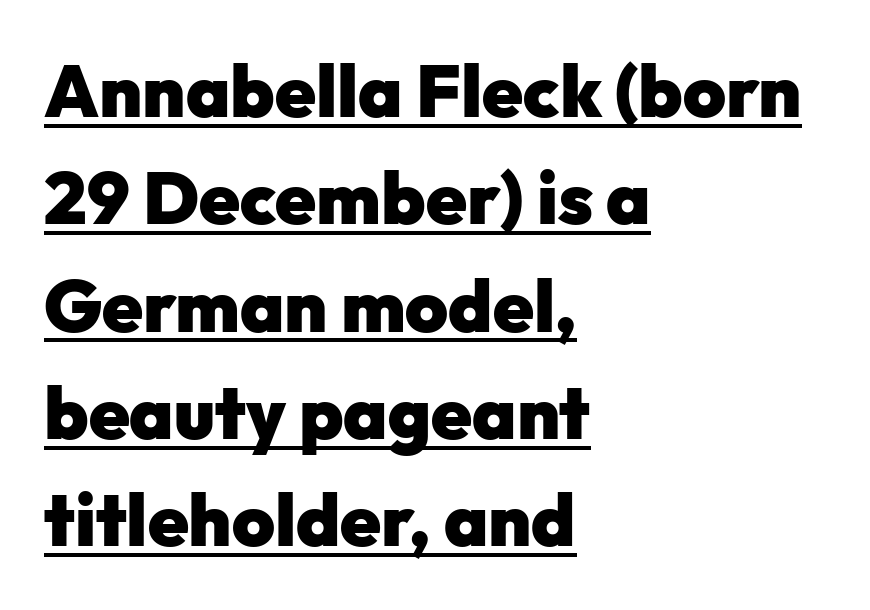
Q: Is the text bold? A: Yes.
Q: Is the text italic (slanted)? A: No, it is upright.
Q: Is the typeface a serif or a sans-serif typeface? A: Sans-serif.
Q: Is the text underlined? A: Yes.
Q: How is the paragraph aligned? A: Left-aligned.
Q: Is the spacing between letters normal or unusually wide? A: Normal.
Q: Is the spacing between lines tight, normal or loose? A: Normal.
Q: Width (condensed, normal, or wide)? A: Normal.
Q: Stroke contrast? A: Low.
Q: x-height? A: Medium.
Q: Monospaced? A: No.
